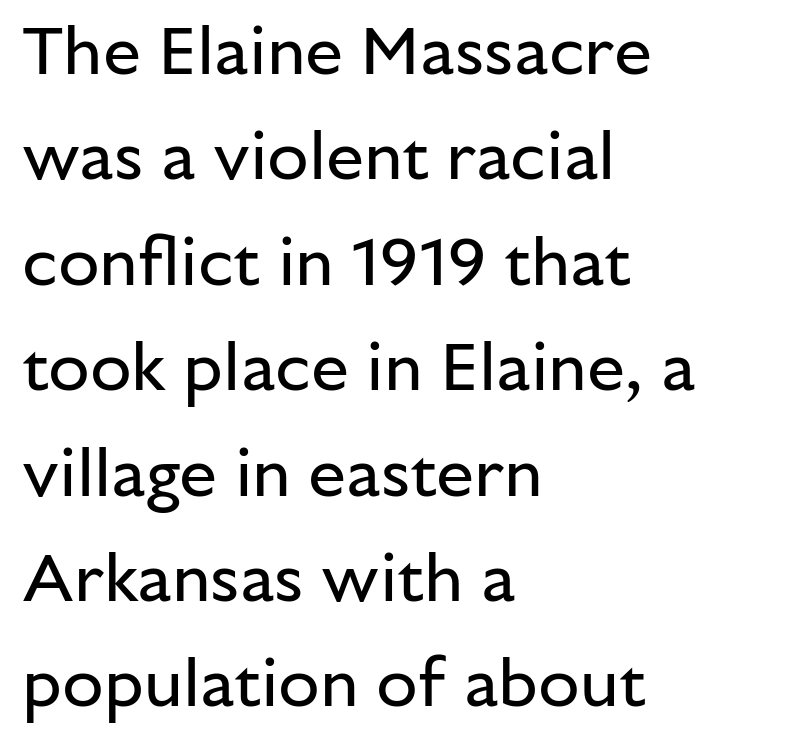
The image shows 68 px regular-weight sans-serif type, upright; set left-aligned, normal line spacing (1.55x), normal letter spacing, not underlined; low stroke contrast and a medium x-height.
